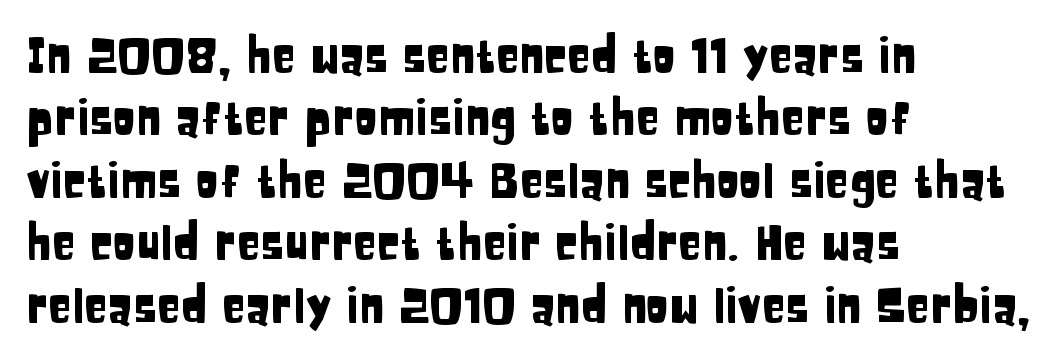
{"serif": "no", "italic": "no", "width": "condensed", "stroke_contrast": "low", "x_height": "large", "monospaced": "no", "underline": "no", "align": "left", "line_spacing": "normal", "line_spacing_ratio": 1.3, "letter_spacing": "normal", "letter_spacing_em": 0.0, "glyph_px": 48}
